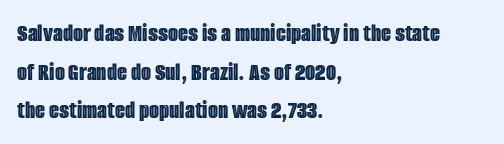
The image shows 26 px text type, upright; set left-aligned, normal line spacing (1.49x), normal letter spacing, not underlined.
